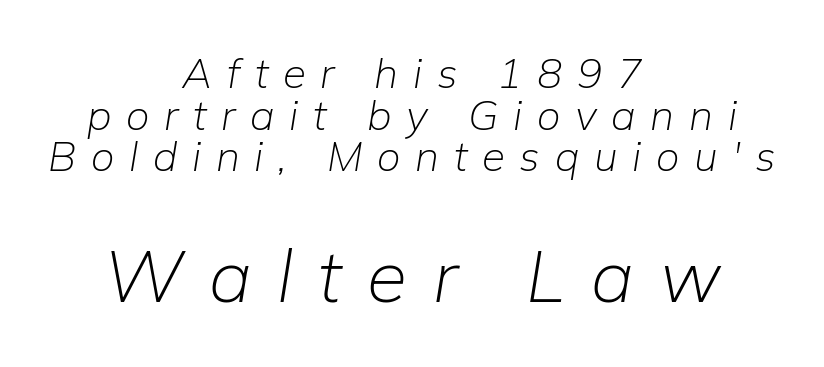
Q: Is the text bold? A: No.
Q: Is the text italic (slanted)? A: Yes, it leans right by about 9 degrees.
Q: Is the text underlined? A: No.
Q: How is the paragraph aligned? A: Centered.
Q: Is the spacing between letters normal or unusually wide? A: Unusually wide.
Q: Is the spacing between lines tight, normal or loose? A: Tight.
Q: Which block of text is set in a larger size, the first (top) or the second (bottom)? A: The second (bottom) one.
Q: Width (condensed, normal, or wide)? A: Normal.
Q: Stroke contrast? A: Low.
Q: x-height? A: Medium.
Q: Monospaced? A: No.
